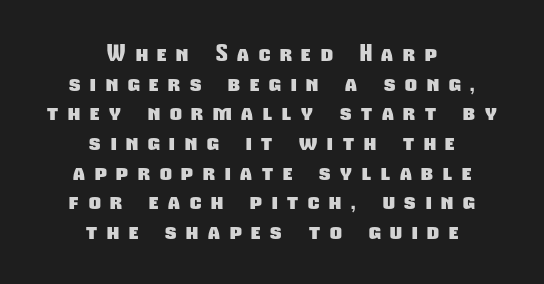
The typesetter chose a symmetrical, centered arrangement here. Tracking value appears strongly positive — letters spread wide. Bare-footed words on every line. One glance says typical: line gaps are just what's usual. Heft: maximum for text — a bold.
